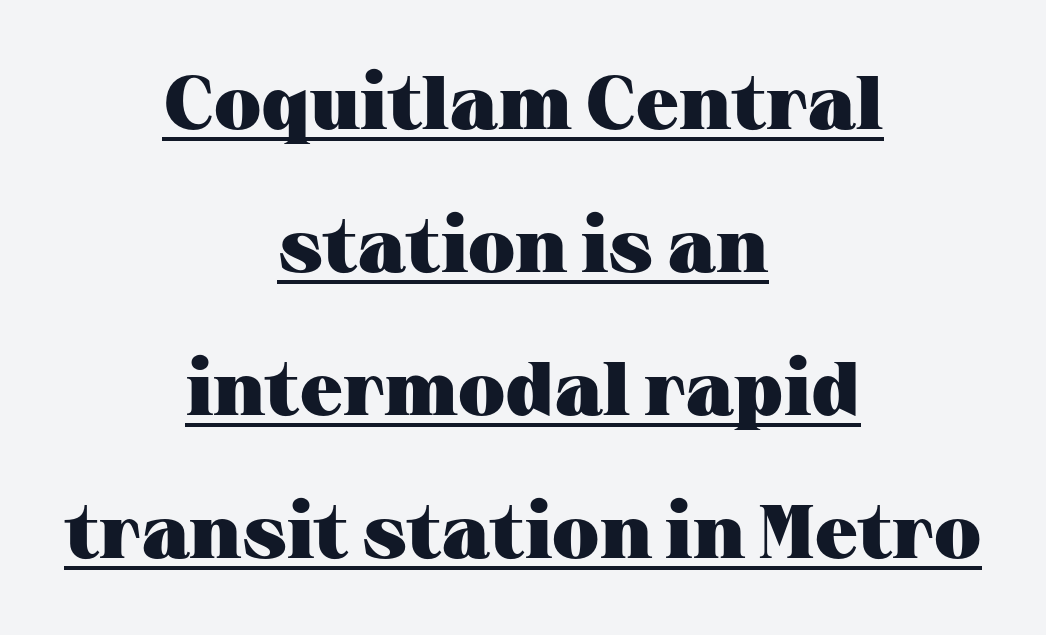
Q: Is the text bold? A: Yes.
Q: Is the text italic (slanted)? A: No, it is upright.
Q: Is the typeface a serif or a sans-serif typeface? A: Serif.
Q: Is the text underlined? A: Yes.
Q: How is the paragraph aligned? A: Centered.
Q: Is the spacing between letters normal or unusually wide? A: Normal.
Q: Width (condensed, normal, or wide)? A: Wide.
Q: Stroke contrast? A: Medium.
Q: x-height? A: Medium.
Q: Monospaced? A: No.
